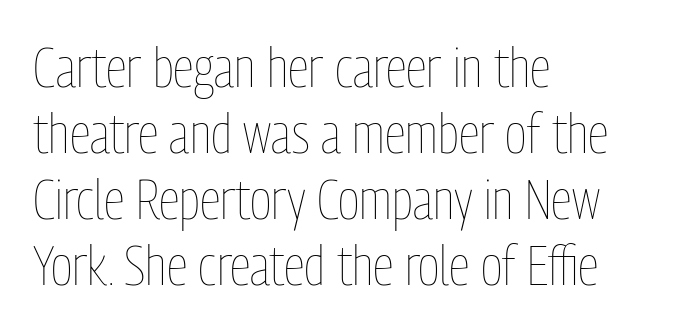
Q: Is the text bold? A: No.
Q: Is the text italic (slanted)? A: No, it is upright.
Q: Is the text underlined? A: No.
Q: How is the paragraph aligned? A: Left-aligned.
Q: Is the spacing between letters normal or unusually wide? A: Normal.
Q: Width (condensed, normal, or wide)? A: Condensed.
Q: Stroke contrast? A: Low.
Q: x-height? A: Medium.
Q: Monospaced? A: No.
